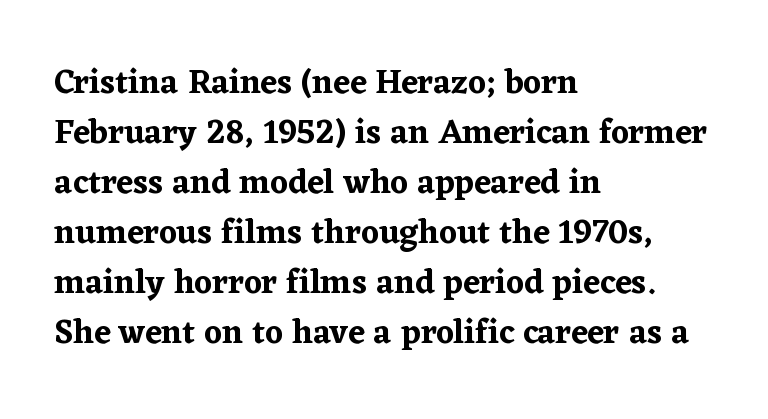
Q: Is the text italic (slanted)? A: No, it is upright.
Q: Is the typeface a serif or a sans-serif typeface? A: Serif.
Q: Is the text underlined? A: No.
Q: How is the paragraph aligned? A: Left-aligned.
Q: Is the spacing between letters normal or unusually wide? A: Normal.
Q: Is the spacing between lines tight, normal or loose? A: Normal.
Q: Width (condensed, normal, or wide)? A: Normal.
Q: Stroke contrast? A: Low.
Q: x-height? A: Medium.
Q: Monospaced? A: No.
